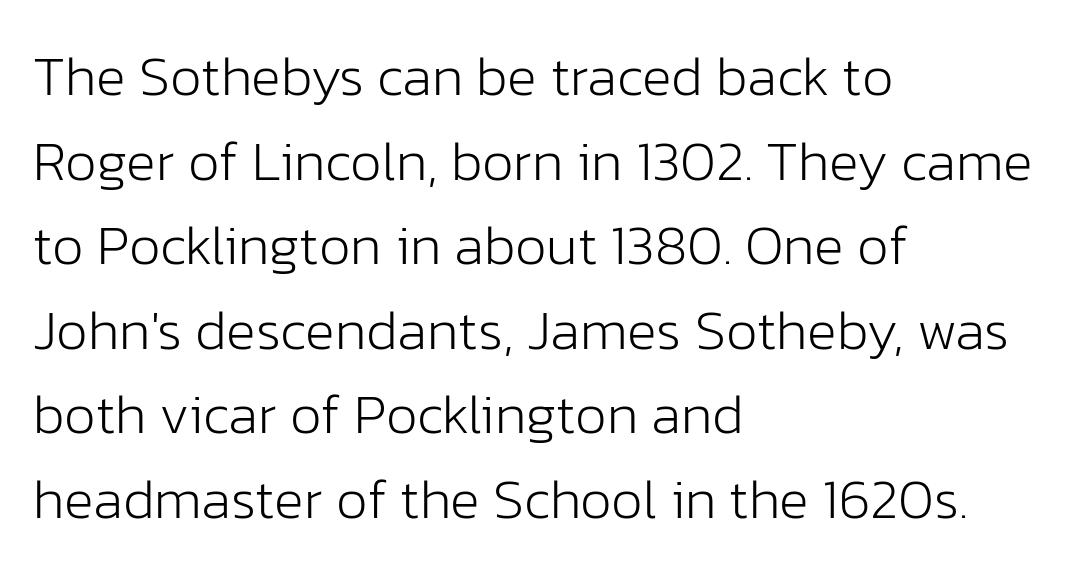
The image shows 56 px light sans-serif type, upright; set left-aligned, normal line spacing (1.51x), normal letter spacing, not underlined; low stroke contrast and a medium x-height.
